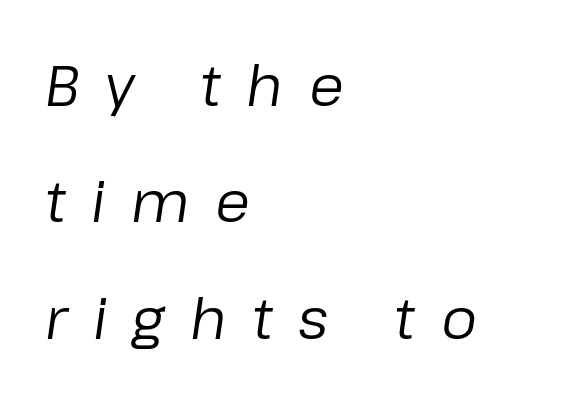
{"italic": "yes", "lean": "right", "slant_degrees": 8, "bold": "no", "weight": "regular", "width": "normal", "stroke_contrast": "low", "x_height": "medium", "monospaced": "no", "underline": "no", "align": "left", "line_spacing": "loose", "line_spacing_ratio": 2.04, "letter_spacing": "wide", "letter_spacing_em": 0.45, "glyph_px": 57}
